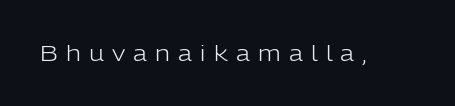
{"italic": "no", "bold": "no", "underline": "no", "letter_spacing": "wide", "letter_spacing_em": 0.39, "glyph_px": 21}
